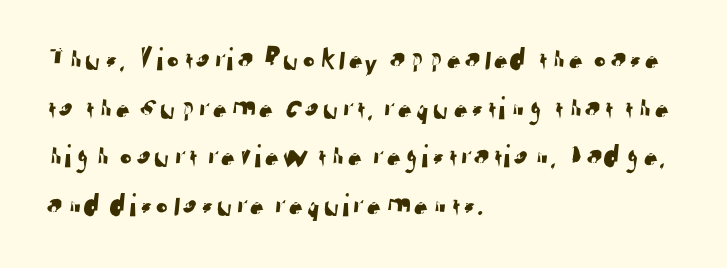
{"serif": "no", "width": "normal", "stroke_contrast": "low", "x_height": "medium", "monospaced": "no", "underline": "no", "align": "left", "line_spacing": "normal", "line_spacing_ratio": 1.47, "letter_spacing": "normal", "letter_spacing_em": 0.0, "glyph_px": 33}
